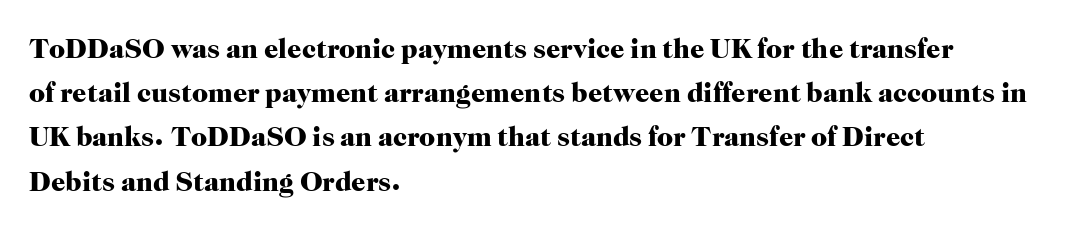
The image shows 28 px heavy serif type, upright; set left-aligned, normal line spacing (1.58x), normal letter spacing, not underlined; high stroke contrast and a medium x-height.
